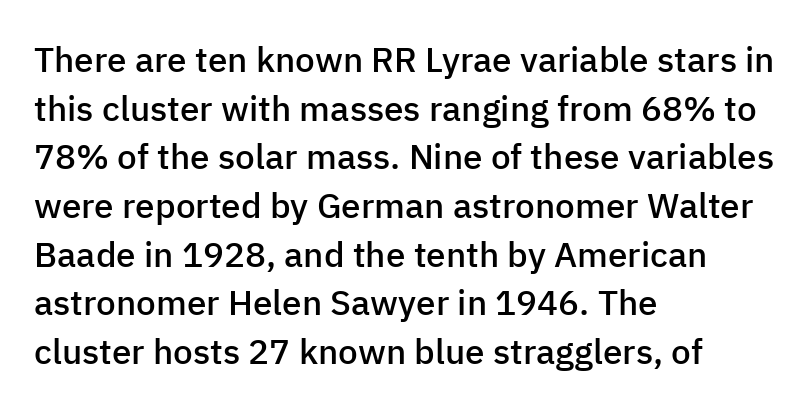
The image shows 35 px semibold sans-serif type, upright; set left-aligned, normal line spacing (1.39x), normal letter spacing, not underlined; low stroke contrast and a medium x-height.
